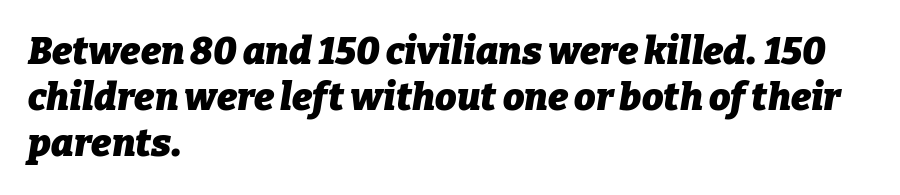
No word sits above an underline. Typographic density is high because the face is bold. You could call the tracking neutral — neither tight nor loose. Italic? Definitely — the glyphs are oblique. Spacing verdict: proportional, widths tailored to each character. The rag falls on the right side of this text block.
